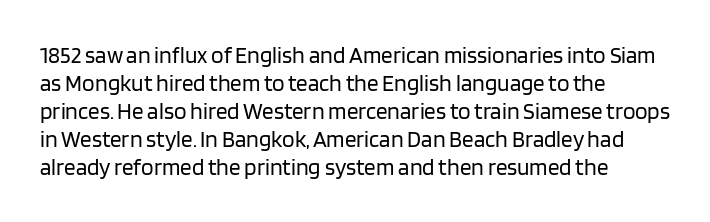
Every stem runs plumb, perpendicular to the baseline. Layout note: lines flush left. Decoration check: the copy has no underline. Short note: letters normally spaced.
